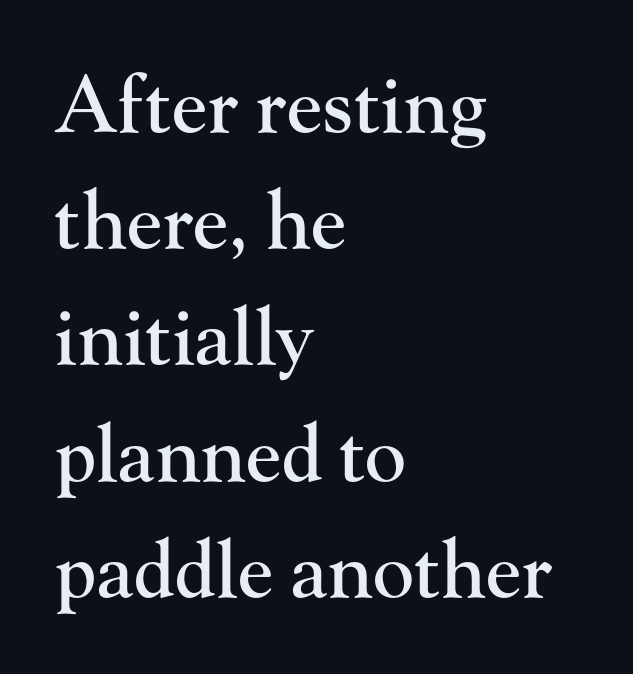
The image shows 78 px serif type, upright; set left-aligned, normal line spacing (1.49x), normal letter spacing, not underlined; high stroke contrast and a small x-height.
